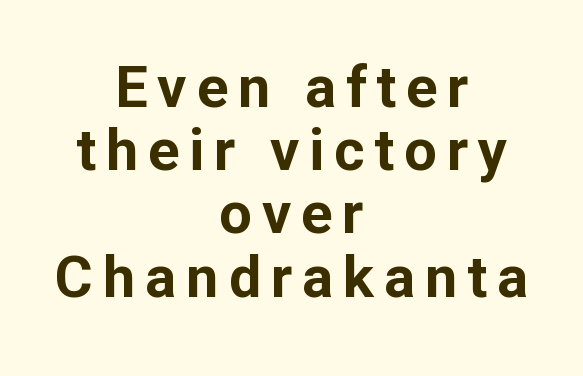
Check the space under the baseline: it is left empty. I'd call this a sans setting — the letters go barefoot. Whoever set this chose condensed vertical rhythm over breathing room. Stroke thickness is high; the sample reads as a true bold. The type sits square on the baseline with zero lean.
